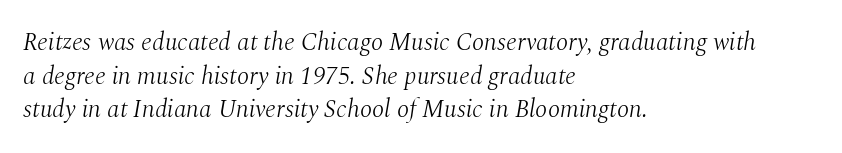
The typography opts for an oblique posture over an upright one. Descenders hang freely into open space. Notice how descenders clear the ascenders below comfortably — that's standard leading. Caption: face not bold, strokes unweighted. Students, note that the glyphs here touch the page at normal intervals.
